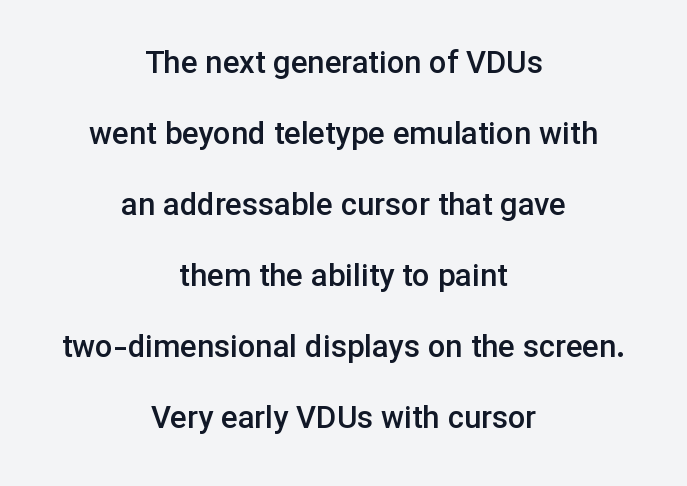
Loosely led — the rows are spread out. The font is running at a semibold setting, under full bold. A typesetter would mark this as roman, not italic. This is sans-serif lettering, the kind often seen on screens and signage. Note the varied advance widths — an 'i' is clearly narrower than an 'm'. Where is the straight margin? There isn't one; the lines are centered.
